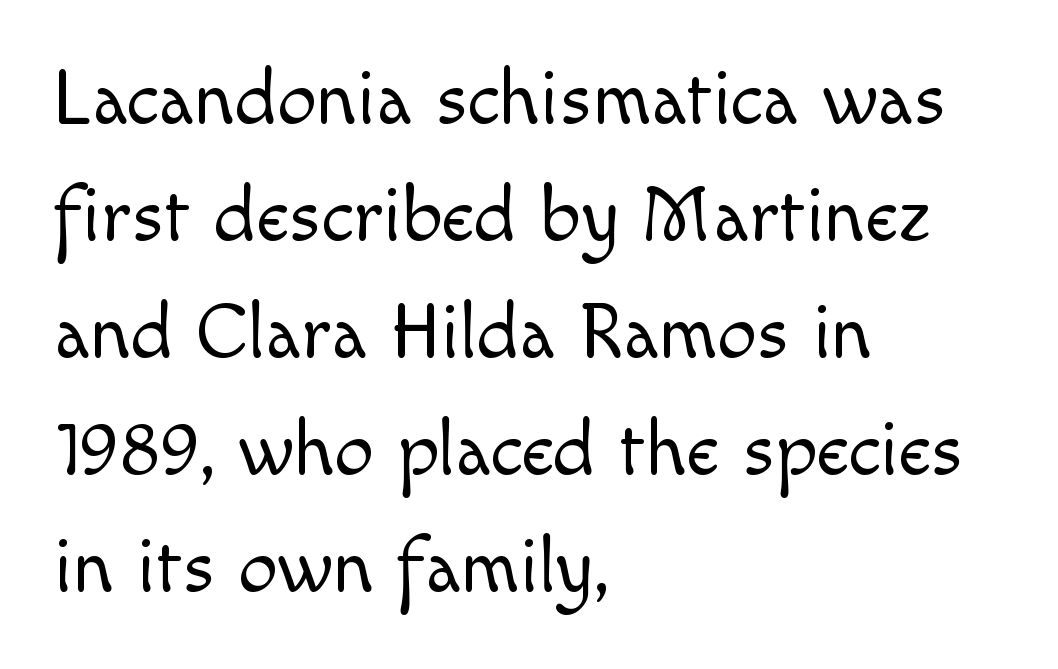
Q: Is the text bold? A: No.
Q: Is the text italic (slanted)? A: No, it is upright.
Q: Is the typeface a serif or a sans-serif typeface? A: Sans-serif.
Q: Is the text underlined? A: No.
Q: How is the paragraph aligned? A: Left-aligned.
Q: Is the spacing between letters normal or unusually wide? A: Normal.
Q: Is the spacing between lines tight, normal or loose? A: Normal.
Q: Width (condensed, normal, or wide)? A: Normal.
Q: x-height? A: Small.
Q: Monospaced? A: No.
